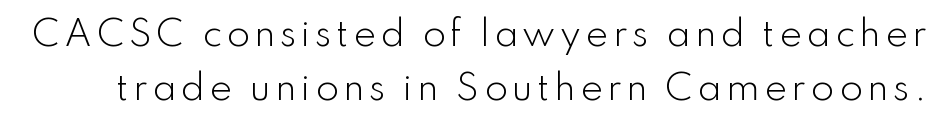
Quick note: interline space is typical. The letters stand straight up with perfectly vertical stems. Weight: not bold — regular or lighter. Decoration check: the copy has no underline.
